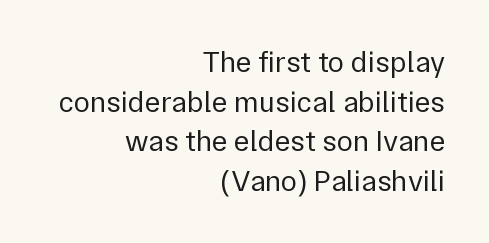
Think standard paragraph weight, or any step lighter than that. Anything drawn beneath the words? Only blank space. The typeface chosen for these lines omits serifs. These lines keep a tight, regular rhythm from letter to letter. Varying glyph widths throughout — classic text-font behaviour.
